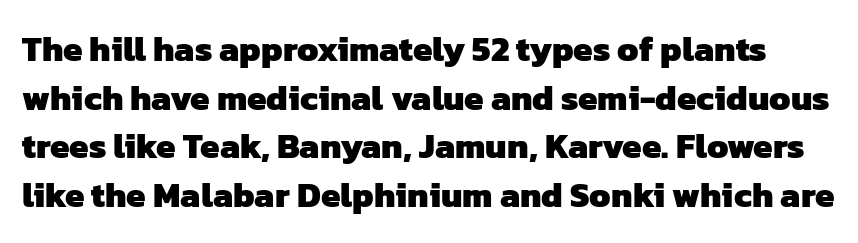
Q: Is the text bold? A: Yes.
Q: Is the typeface a serif or a sans-serif typeface? A: Sans-serif.
Q: Is the text underlined? A: No.
Q: Is the spacing between letters normal or unusually wide? A: Normal.
Q: Is the spacing between lines tight, normal or loose? A: Normal.
Q: Width (condensed, normal, or wide)? A: Normal.
Q: Stroke contrast? A: Low.
Q: x-height? A: Medium.
Q: Monospaced? A: No.
